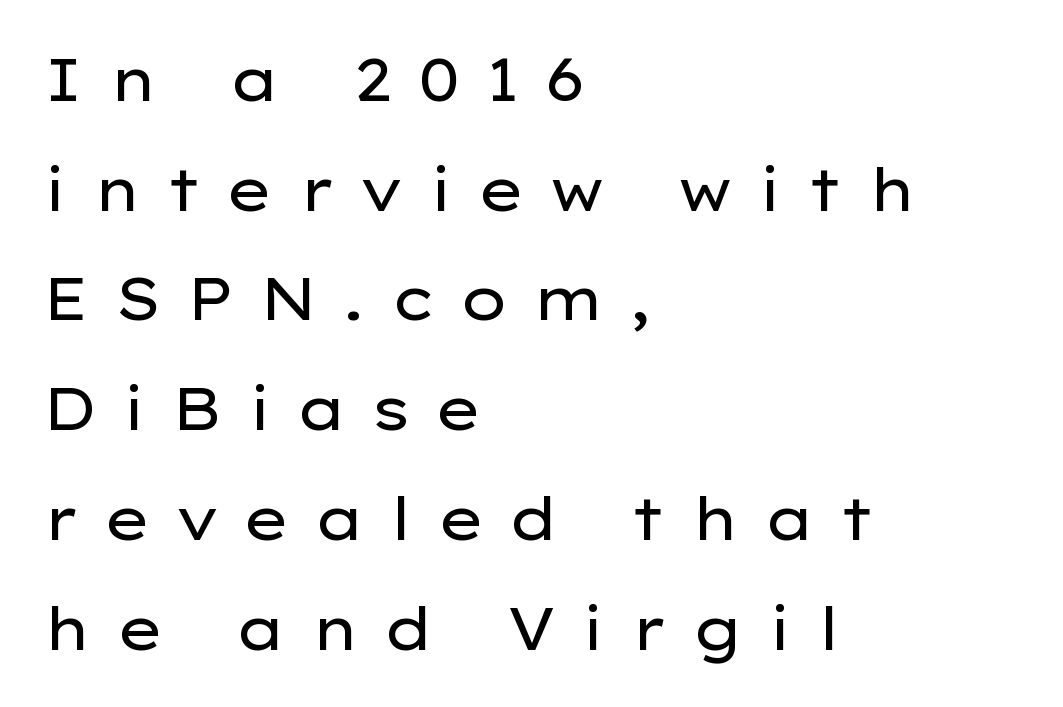
Q: Is the text bold? A: No.
Q: Is the text italic (slanted)? A: No, it is upright.
Q: Is the typeface a serif or a sans-serif typeface? A: Sans-serif.
Q: Is the text underlined? A: No.
Q: How is the paragraph aligned? A: Left-aligned.
Q: Is the spacing between letters normal or unusually wide? A: Unusually wide.
Q: Width (condensed, normal, or wide)? A: Wide.
Q: Stroke contrast? A: Low.
Q: x-height? A: Medium.
Q: Monospaced? A: No.
